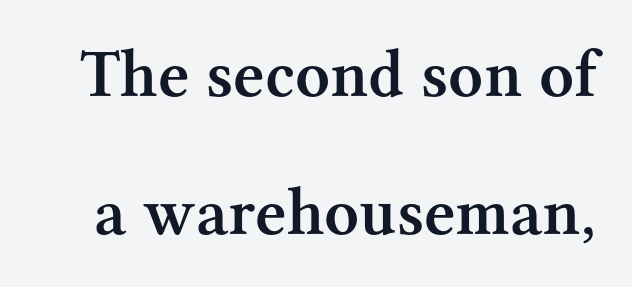
Does the leading feel generous? Absolutely, it's lavish. What weight is shown? A semibold, between regular and bold. Unlike italic type, these characters show no tilt at all. The space directly below the letters is spotless.
